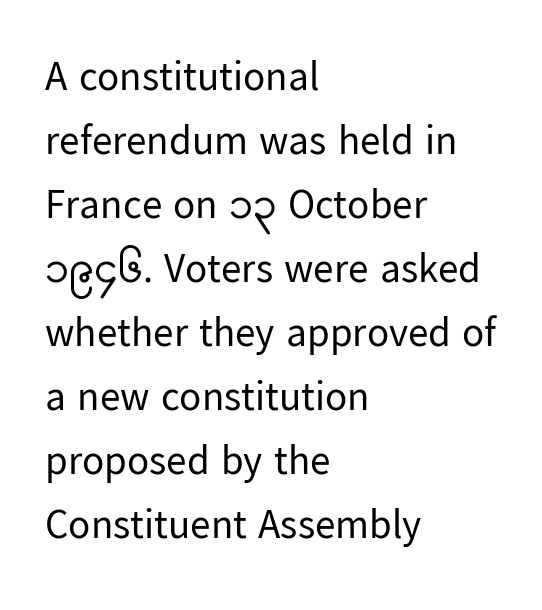
A typesetter would call this leading conventional body-copy spacing. Is the stroke heavy? The answer is a plain regular-or-lighter. Typographically, this falls in the sans-serif category. The passage shown is typed in a proportional face where columns would drift. Alignment: flush left.
